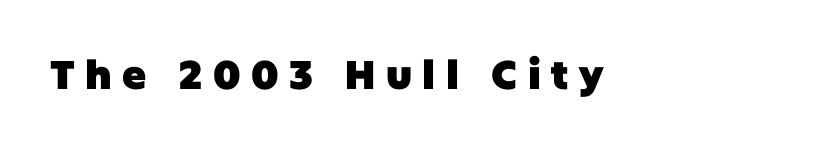
{"serif": "no", "italic": "no", "bold": "yes", "weight": "heavy", "width": "normal", "stroke_contrast": "low", "x_height": "large", "monospaced": "no", "underline": "no", "letter_spacing": "wide", "letter_spacing_em": 0.26, "glyph_px": 40}
